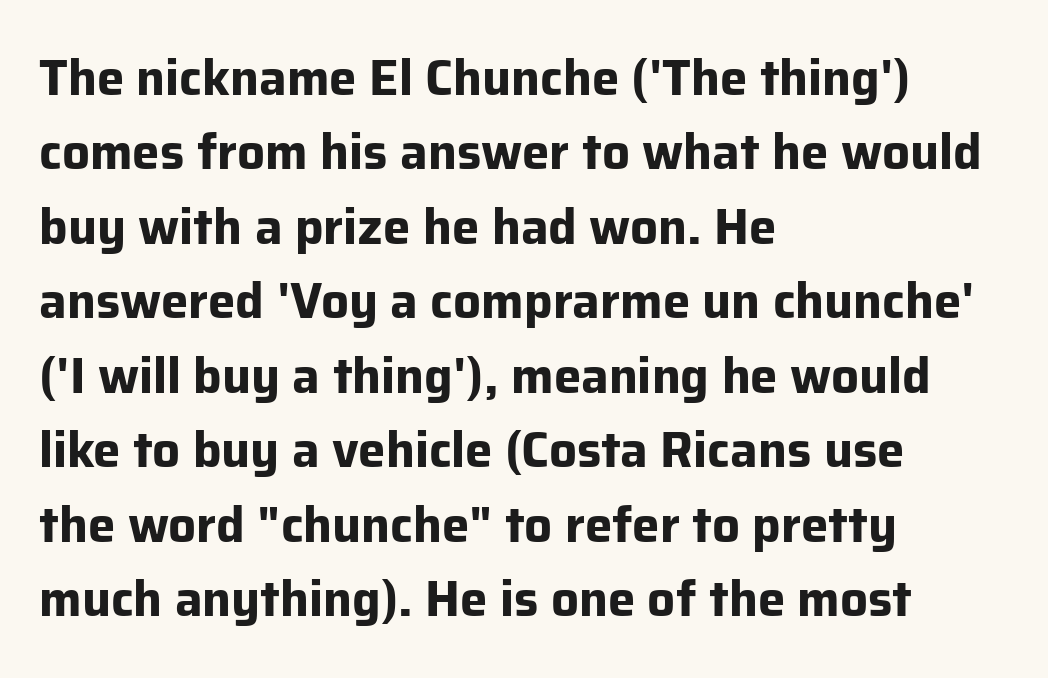
The image shows 49 px bold sans-serif type, upright; set left-aligned, normal line spacing (1.52x), normal letter spacing, not underlined; low stroke contrast and a medium x-height.
